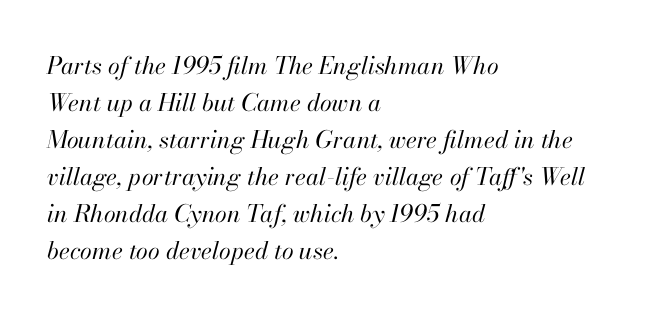
Weight: regular or lighter. Summary of vertical rhythm: regular, with standard interline spacing. Which margin do the lines hug? The left one — the right edge is uneven. The rendering keeps characters at their native spacing.
